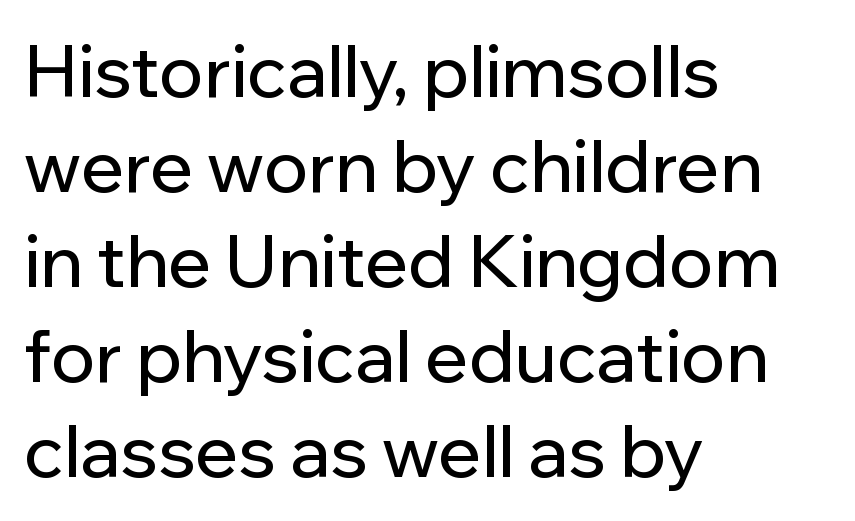
Q: Is the text italic (slanted)? A: No, it is upright.
Q: Is the typeface a serif or a sans-serif typeface? A: Sans-serif.
Q: Is the text underlined? A: No.
Q: How is the paragraph aligned? A: Left-aligned.
Q: Is the spacing between letters normal or unusually wide? A: Normal.
Q: Is the spacing between lines tight, normal or loose? A: Normal.
Q: Width (condensed, normal, or wide)? A: Normal.
Q: Stroke contrast? A: Low.
Q: x-height? A: Medium.
Q: Monospaced? A: No.
